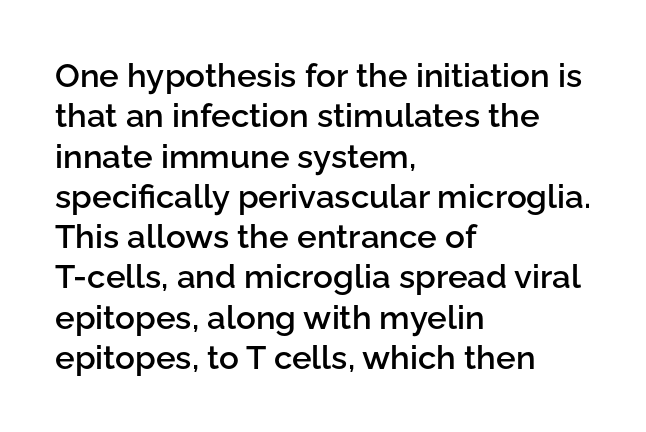
{"serif": "no", "italic": "no", "bold": "semi", "weight": "semibold", "width": "normal", "stroke_contrast": "low", "x_height": "medium", "monospaced": "no", "underline": "no", "align": "left", "line_spacing_ratio": 1.22, "letter_spacing": "normal", "letter_spacing_em": 0.0, "glyph_px": 33}
